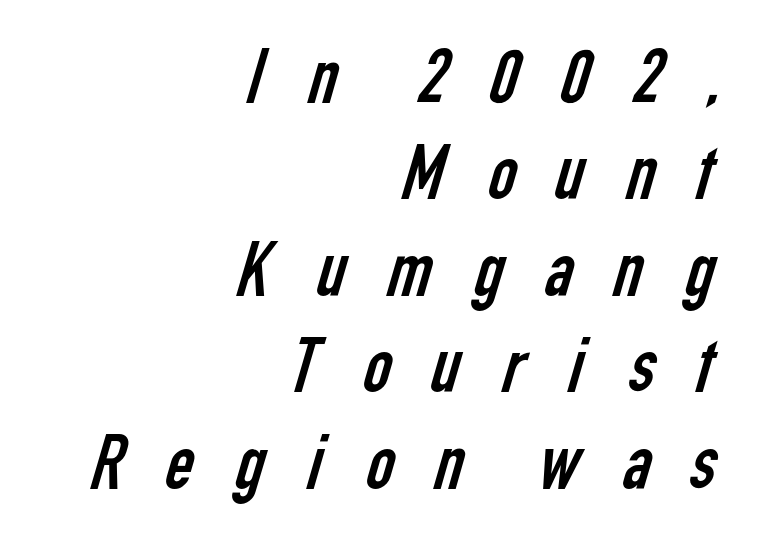
The image shows 79 px regular-weight, condensed sans-serif type; set right-aligned, line spacing 1.22x, unusually wide letter spacing (+0.4 em), not underlined; low stroke contrast and a medium x-height.
